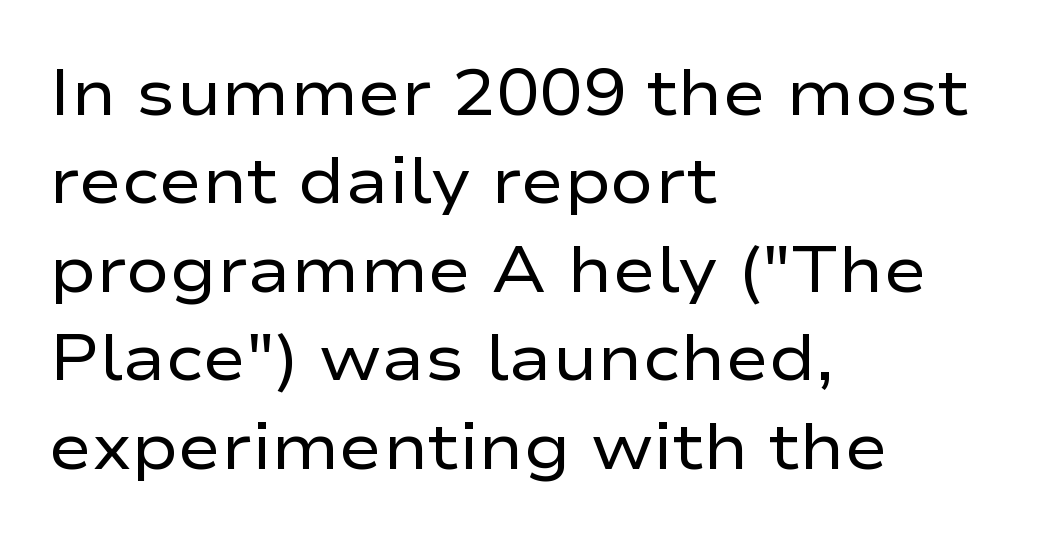
{"serif": "no", "italic": "no", "bold": "no", "weight": "regular", "width": "wide", "stroke_contrast": "low", "x_height": "medium", "monospaced": "no", "underline": "no", "align": "left", "line_spacing": "normal", "line_spacing_ratio": 1.36, "letter_spacing": "normal", "letter_spacing_em": 0.0, "glyph_px": 65}
